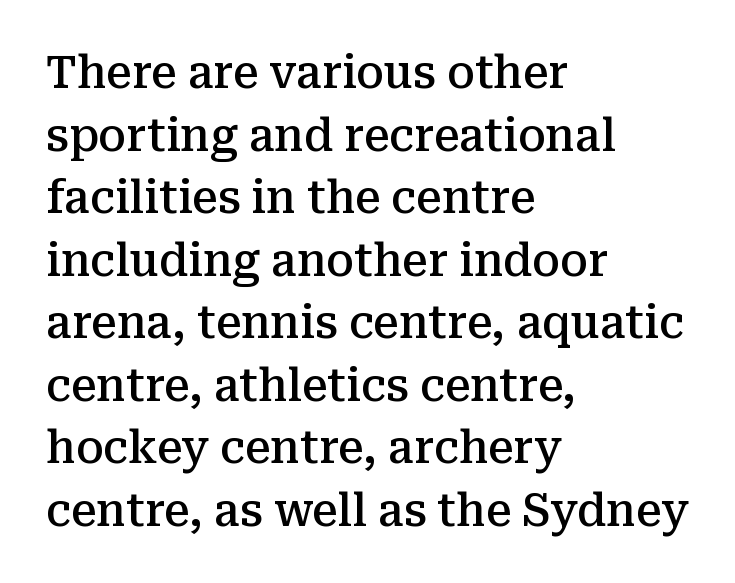
{"serif": "yes", "italic": "no", "bold": "semi", "weight": "semibold", "width": "normal", "stroke_contrast": "medium", "x_height": "medium", "monospaced": "no", "underline": "no", "align": "left", "line_spacing": "normal", "line_spacing_ratio": 1.39, "letter_spacing": "normal", "letter_spacing_em": 0.0, "glyph_px": 45}
